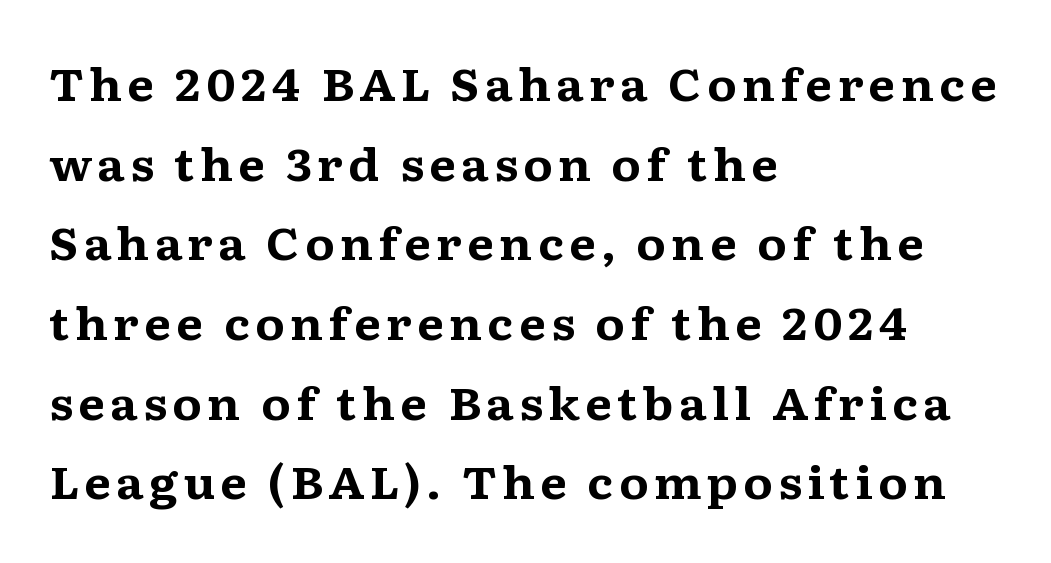
Q: Is the text bold? A: Yes.
Q: Is the text italic (slanted)? A: No, it is upright.
Q: Is the typeface a serif or a sans-serif typeface? A: Serif.
Q: Is the text underlined? A: No.
Q: How is the paragraph aligned? A: Left-aligned.
Q: Width (condensed, normal, or wide)? A: Wide.
Q: Stroke contrast? A: Medium.
Q: x-height? A: Medium.
Q: Monospaced? A: No.
